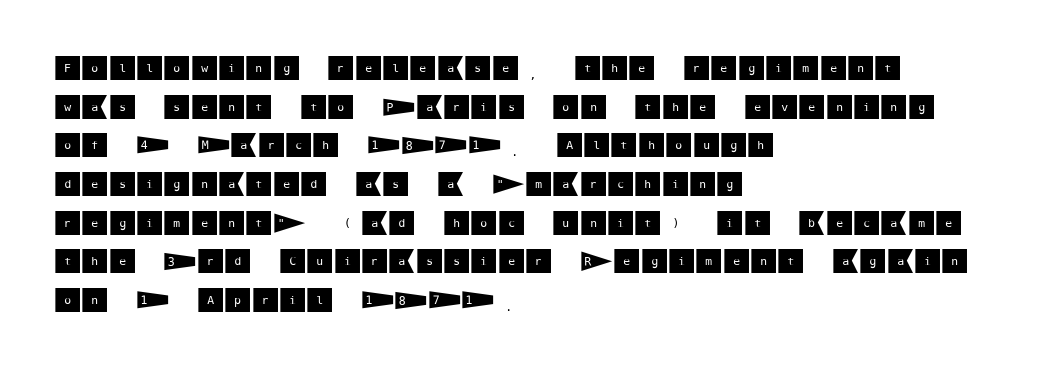
{"serif": "no", "italic": "no", "width": "normal", "stroke_contrast": "medium", "x_height": "large", "underline": "no", "align": "left", "line_spacing": "normal", "line_spacing_ratio": 1.38, "letter_spacing": "normal", "letter_spacing_em": 0.0, "glyph_px": 28}
